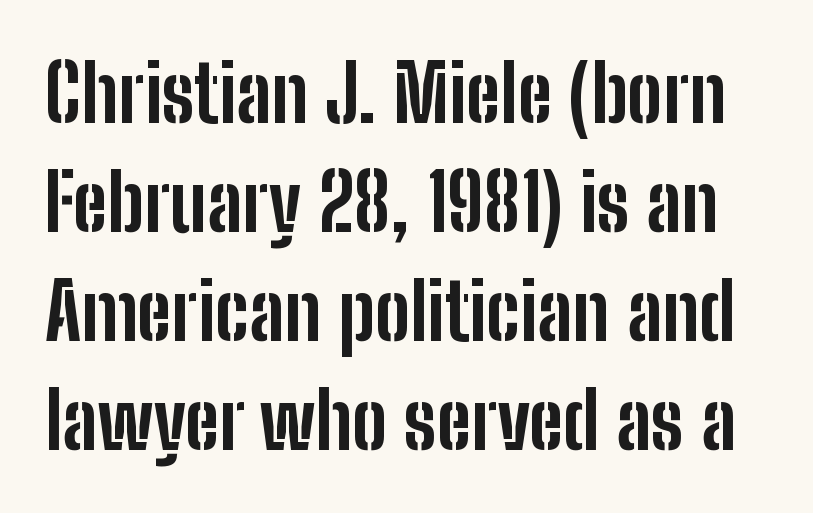
Type style note: lacks serifs. Is there much room between lines? A standard amount, neither cramped nor airy. Summary of weight: heavy, a full bold. Tracking here is standard; glyphs follow each other at the usual distance. Style check: upright.
